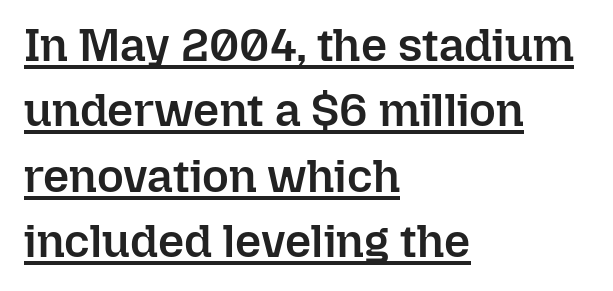
{"italic": "no", "bold": "semi", "weight": "semibold", "width": "normal", "stroke_contrast": "low", "x_height": "medium", "monospaced": "no", "underline": "yes", "align": "left", "line_spacing": "normal", "line_spacing_ratio": 1.42, "letter_spacing": "normal", "letter_spacing_em": 0.0, "glyph_px": 46}
